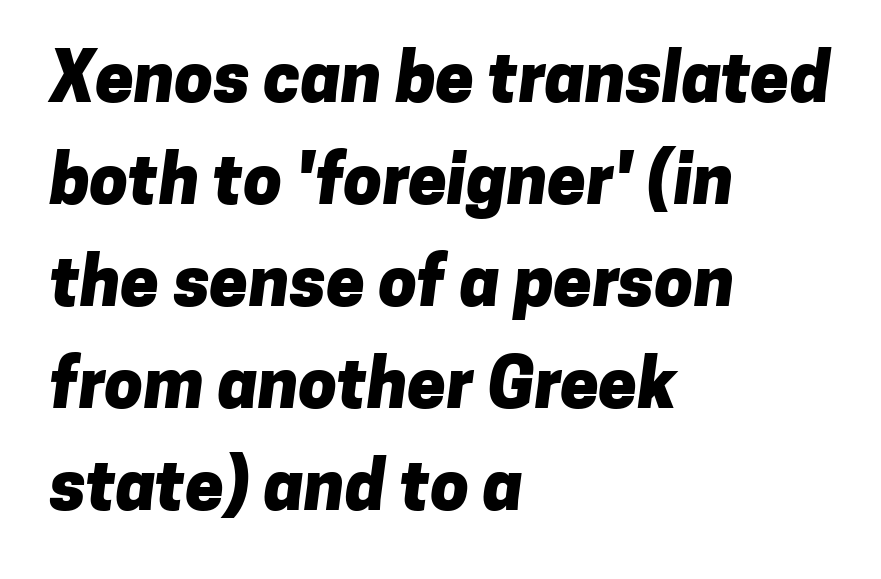
The image shows 69 px heavy sans-serif type; set left-aligned, normal line spacing (1.48x), normal letter spacing, not underlined; low stroke contrast and a medium x-height.
